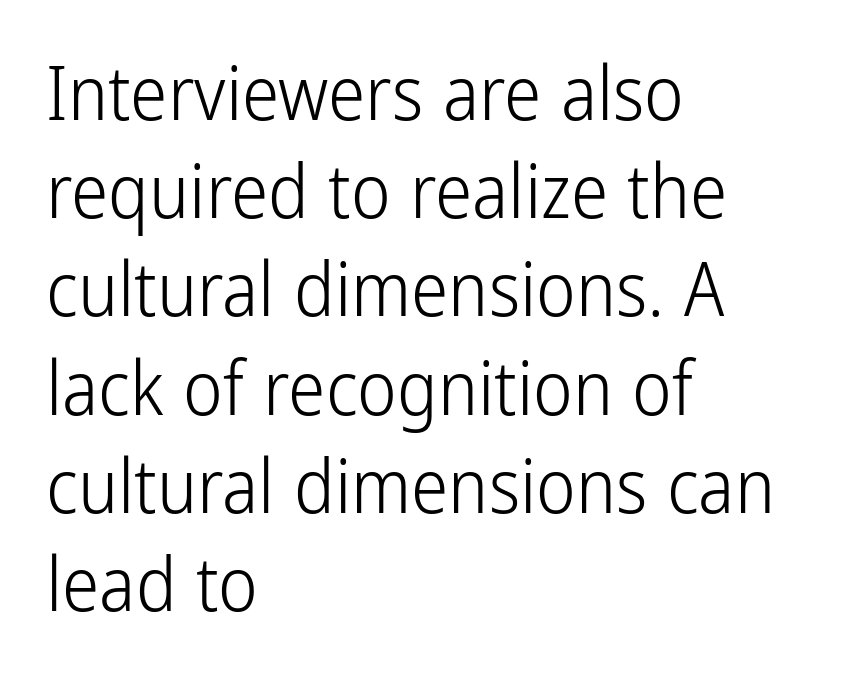
Short and long lines alike share a common starting point at left. Stroke mass is kept to a normal reading level or below. Italic: no, the glyphs are upright roman. These lines are composed in type without serifs. The letterforms sit shoulder to shoulder at normal distance. A clean baseline with only descenders dipping below it.
